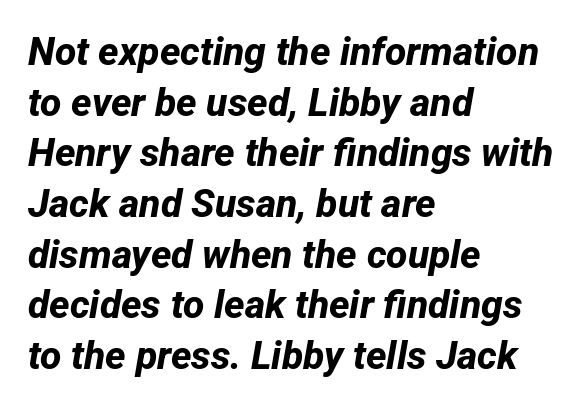
{"serif": "no", "bold": "yes", "weight": "bold", "width": "normal", "stroke_contrast": "low", "x_height": "medium", "monospaced": "no", "underline": "no", "align": "left", "line_spacing": "normal", "line_spacing_ratio": 1.3, "letter_spacing": "normal", "letter_spacing_em": 0.0, "glyph_px": 39}
